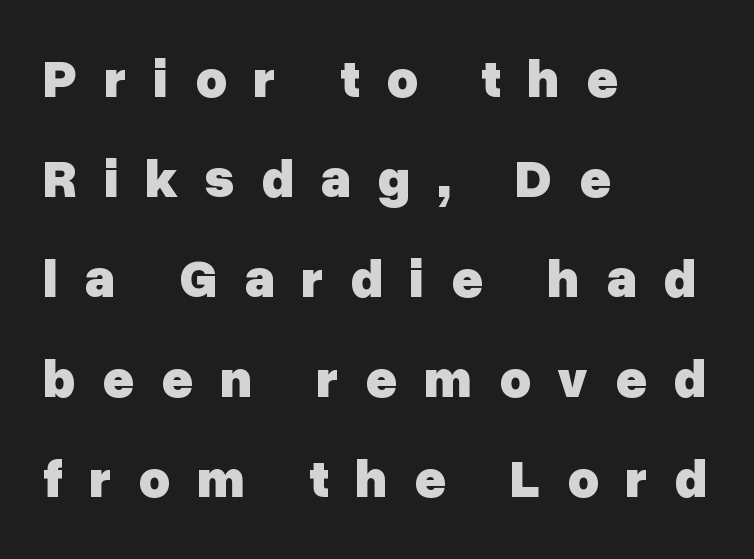
These lines are rendered in a variable-pitch font. This sample uses an upright cut, with every glyph sitting square on the baseline. The sample has been set heavy, in full bold. This rendering employs a face without finishing strokes, i.e., a sans-serif. Descenders hang freely into open space. The tracking reads as deliberately expanded to a designer's eye.
